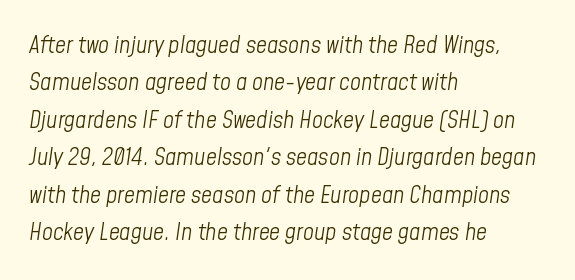
{"italic": "yes", "lean": "right", "slant_degrees": 8, "bold": "no", "underline": "no", "align": "left", "line_spacing": "normal", "line_spacing_ratio": 1.56, "letter_spacing": "normal", "letter_spacing_em": 0.0, "glyph_px": 24}
